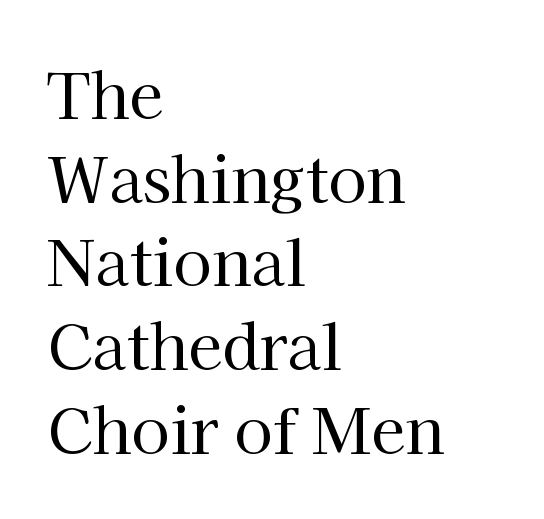
The image shows 62 px regular-weight serif type, upright; set left-aligned, normal line spacing (1.35x), normal letter spacing, not underlined; high stroke contrast and a medium x-height.
